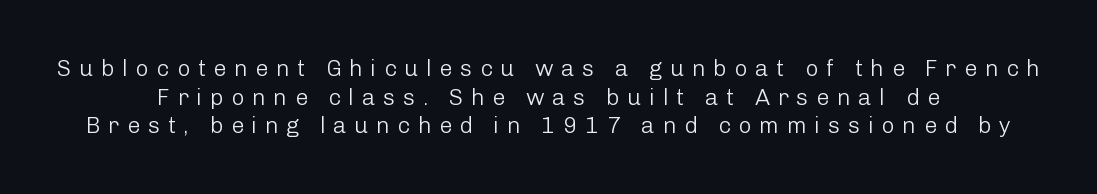
Q: Is the text bold? A: No.
Q: Is the text italic (slanted)? A: No, it is upright.
Q: Is the text underlined? A: No.
Q: How is the paragraph aligned? A: Centered.
Q: Is the spacing between letters normal or unusually wide? A: Unusually wide.
